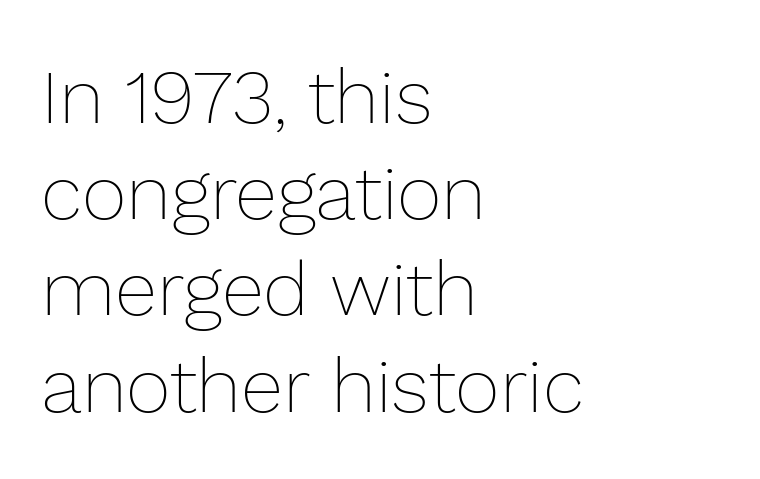
Q: Is the text bold? A: No.
Q: Is the text italic (slanted)? A: No, it is upright.
Q: Is the text underlined? A: No.
Q: How is the paragraph aligned? A: Left-aligned.
Q: Is the spacing between letters normal or unusually wide? A: Normal.
Q: Is the spacing between lines tight, normal or loose? A: Normal.
Q: Width (condensed, normal, or wide)? A: Normal.
Q: Stroke contrast? A: Low.
Q: x-height? A: Medium.
Q: Monospaced? A: No.
